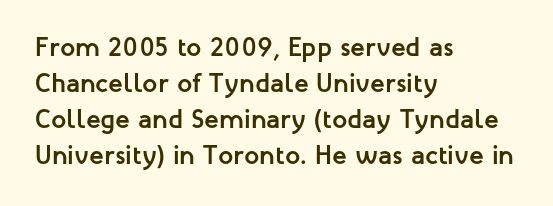
Is there much room between lines? A standard amount, neither cramped nor airy. This rendering features lettering with no underline. The typography opts for an upright posture over an oblique one. Standard letterfit; no display-style spreading of the glyphs. Line starts are locked; line ends wander. Heavy-handed strokes throughout: this text is bold.
